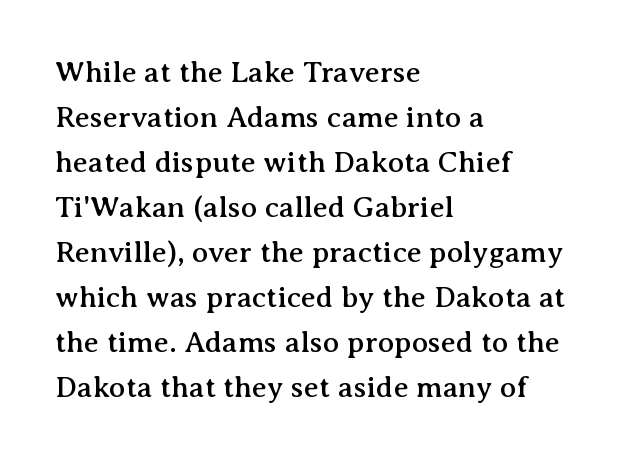
The image shows 30 px serif type, upright; set left-aligned, normal line spacing (1.5x), normal letter spacing, not underlined; medium stroke contrast and a medium x-height.
